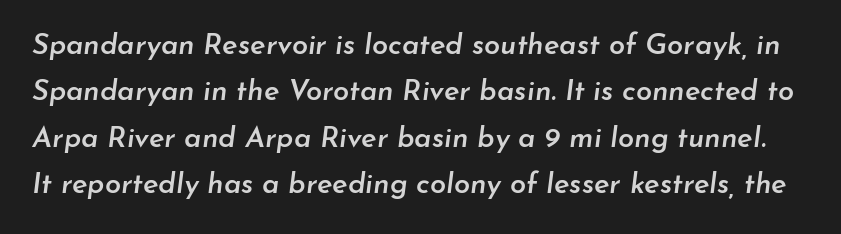
Q: Is the text bold? A: Semi-bold.
Q: Is the text italic (slanted)? A: Yes, it leans right by about 7 degrees.
Q: Is the text underlined? A: No.
Q: Is the spacing between letters normal or unusually wide? A: Normal.
Q: Is the spacing between lines tight, normal or loose? A: Normal.
Q: Width (condensed, normal, or wide)? A: Normal.
Q: Stroke contrast? A: Low.
Q: x-height? A: Small.
Q: Monospaced? A: No.
